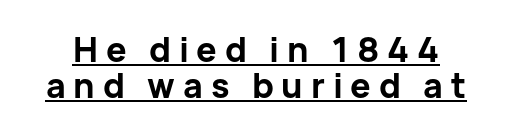
The image shows 34 px bold sans-serif type, upright; set tight line spacing (1.06x), unusually wide letter spacing (+0.23 em), underlined; low stroke contrast and a medium x-height.
